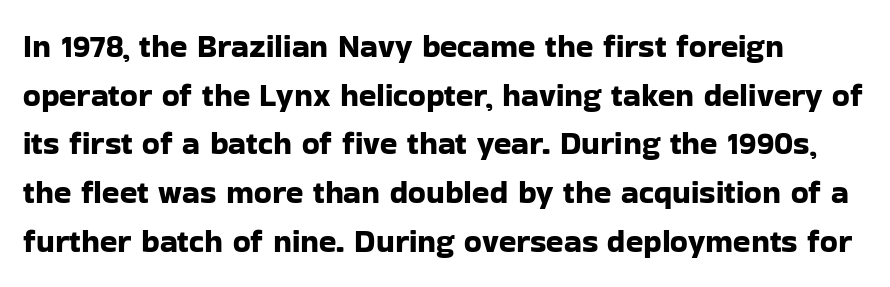
Q: Is the text italic (slanted)? A: No, it is upright.
Q: Is the typeface a serif or a sans-serif typeface? A: Sans-serif.
Q: Is the text underlined? A: No.
Q: Is the spacing between letters normal or unusually wide? A: Normal.
Q: Is the spacing between lines tight, normal or loose? A: Normal.
Q: Width (condensed, normal, or wide)? A: Normal.
Q: Stroke contrast? A: Low.
Q: x-height? A: Medium.
Q: Monospaced? A: No.
